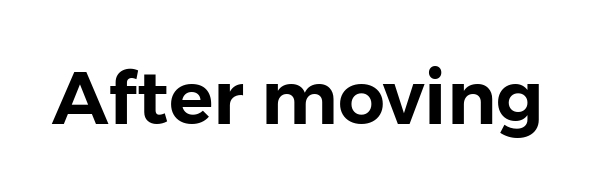
This is sans-serif lettering, the kind often seen on screens and signage. Nobody touched the tracking dial on this one. Clear beneath every line of the passage. Quick note: not italic, upright. This sample has the flowing, uneven cadence of proportional lettering.
